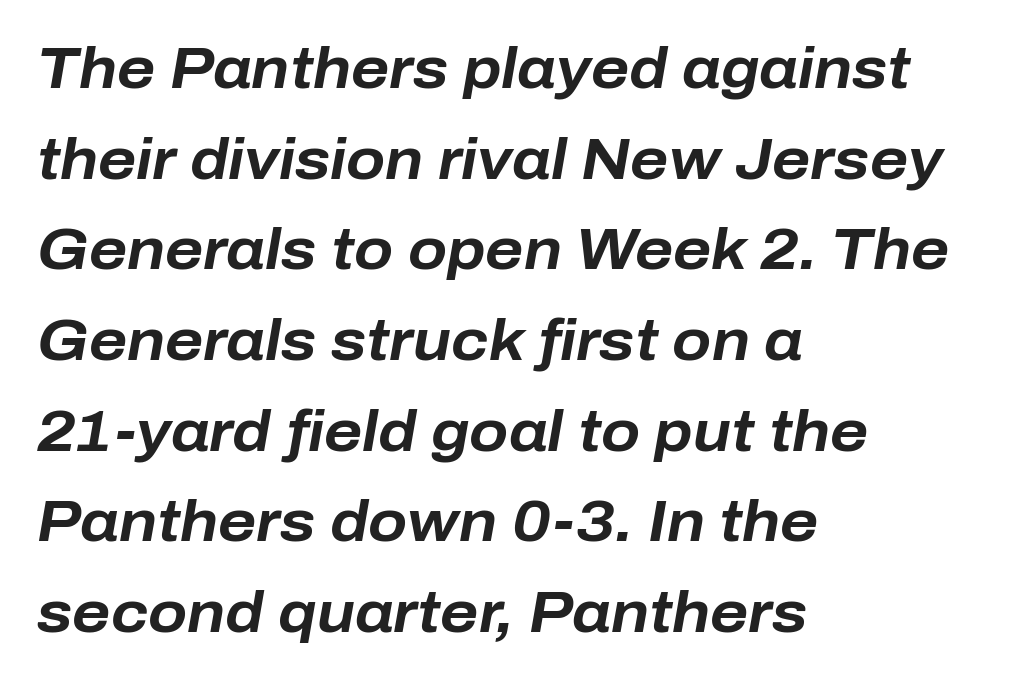
Q: Is the text bold? A: Yes.
Q: Is the text italic (slanted)? A: Yes, it leans right by about 10 degrees.
Q: Is the text underlined? A: No.
Q: How is the paragraph aligned? A: Left-aligned.
Q: Is the spacing between letters normal or unusually wide? A: Normal.
Q: Is the spacing between lines tight, normal or loose? A: Normal.
Q: Width (condensed, normal, or wide)? A: Normal.
Q: Stroke contrast? A: Low.
Q: x-height? A: Medium.
Q: Monospaced? A: No.
